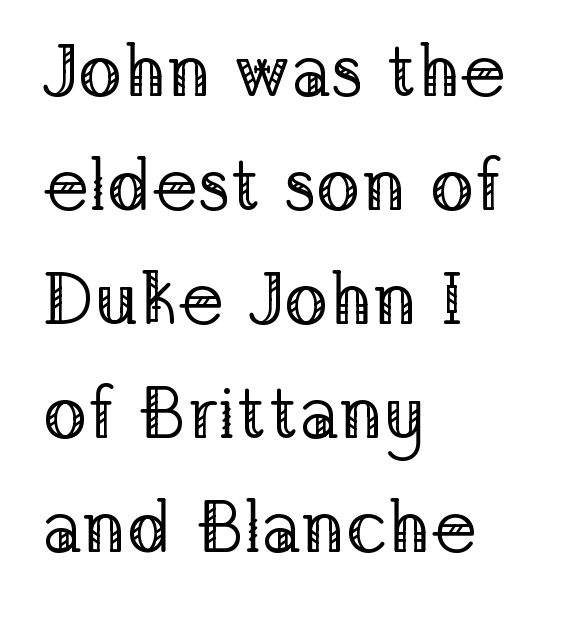
Q: Is the text bold? A: No.
Q: Is the text italic (slanted)? A: No, it is upright.
Q: Is the typeface a serif or a sans-serif typeface? A: Serif.
Q: Is the text underlined? A: No.
Q: How is the paragraph aligned? A: Left-aligned.
Q: Is the spacing between letters normal or unusually wide? A: Normal.
Q: Is the spacing between lines tight, normal or loose? A: Normal.
Q: Width (condensed, normal, or wide)? A: Normal.
Q: Stroke contrast? A: Low.
Q: x-height? A: Medium.
Q: Monospaced? A: No.
